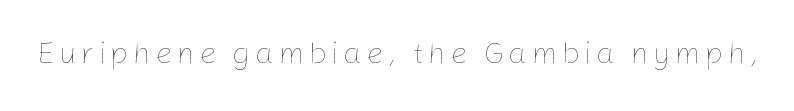
The strokes are not fattened; the text isn't bold. The baseline area is clear. The specimen reads as upright at a glance. Is this a fixed-width face? No — the glyphs have proportional, varying widths.
